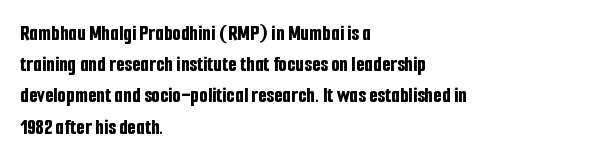
The image shows 22 px bold type, upright; set left-aligned, normal line spacing (1.42x), normal letter spacing, not underlined.
